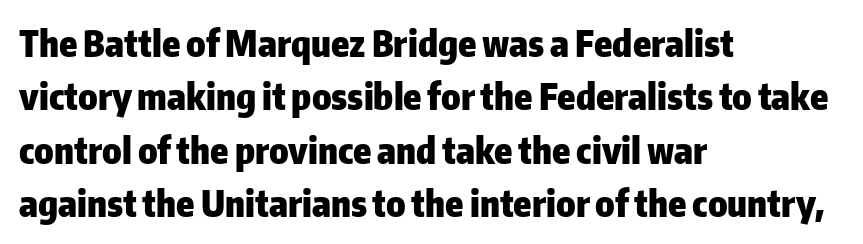
{"serif": "no", "italic": "no", "bold": "yes", "weight": "heavy", "width": "normal", "stroke_contrast": "low", "x_height": "medium", "monospaced": "no", "underline": "no", "align": "left", "line_spacing": "normal", "line_spacing_ratio": 1.48, "letter_spacing": "normal", "letter_spacing_em": 0.0, "glyph_px": 36}
